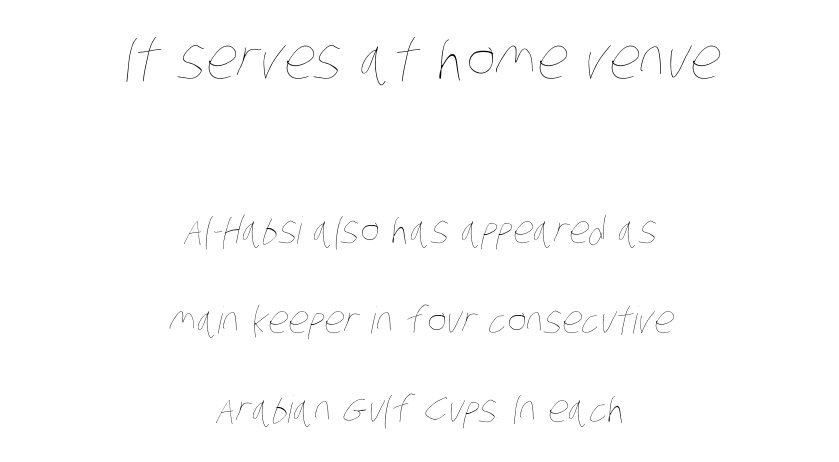
The image shows 56 px thin, condensed type; set centered, loose line spacing (2.42x), normal letter spacing, not underlined; the first (top) block is 1.51x larger; low stroke contrast and a large x-height.
